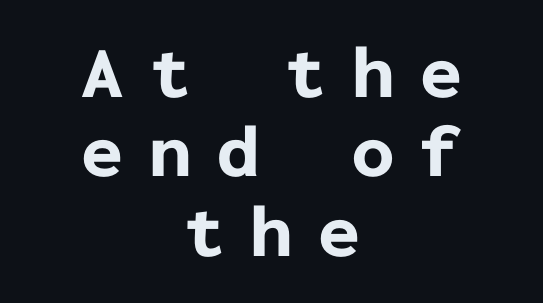
Q: Is the text bold? A: Yes.
Q: Is the text italic (slanted)? A: No, it is upright.
Q: Is the typeface a serif or a sans-serif typeface? A: Sans-serif.
Q: Is the text underlined? A: No.
Q: How is the paragraph aligned? A: Centered.
Q: Is the spacing between letters normal or unusually wide? A: Unusually wide.
Q: Is the spacing between lines tight, normal or loose? A: Tight.
Q: Width (condensed, normal, or wide)? A: Normal.
Q: Stroke contrast? A: Low.
Q: x-height? A: Medium.
Q: Monospaced? A: Yes.
